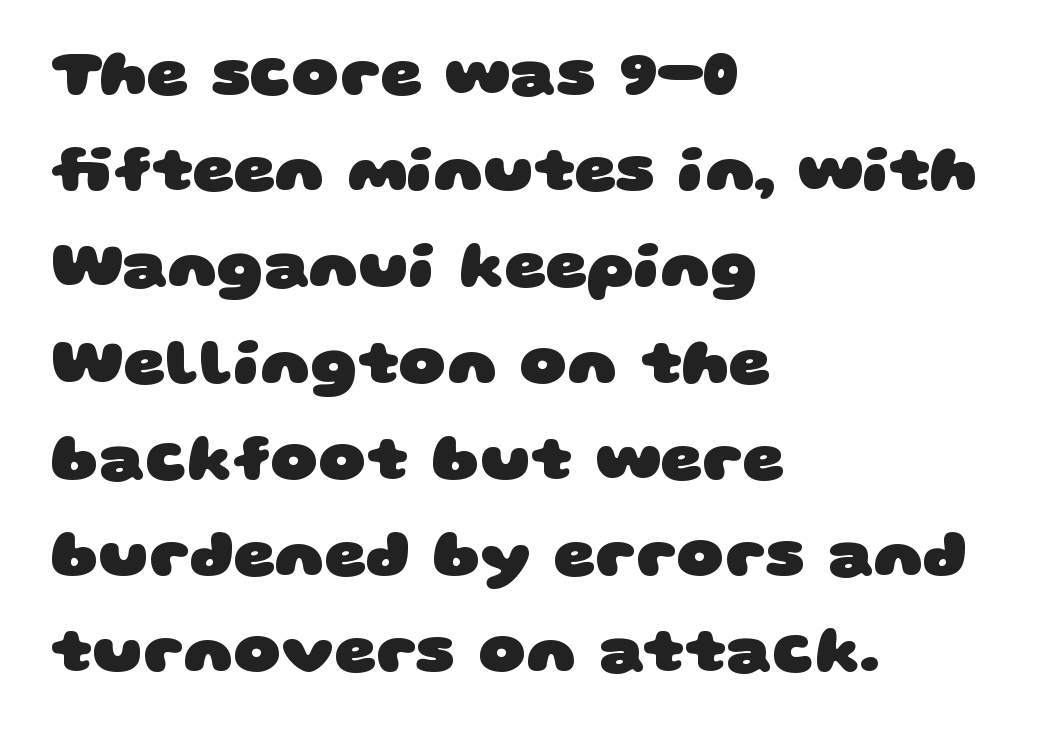
A typesetter would call this proportional, since set widths differ per character. No extra tracking has been applied to these lines. Typesetter's note: full bold, strokes at maximum text heaviness. These lines sit exactly where default settings would place them. Leftover space on each line is placed entirely after the last word. The foot of each line stays bare and open.
